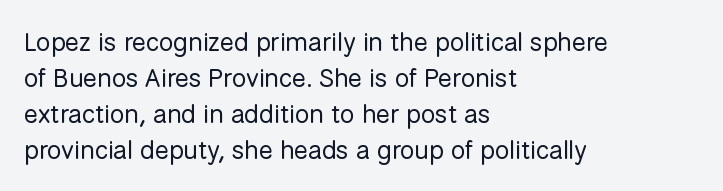
The image shows 26 px text type, upright; set left-aligned, normal line spacing (1.38x), normal letter spacing, not underlined.
